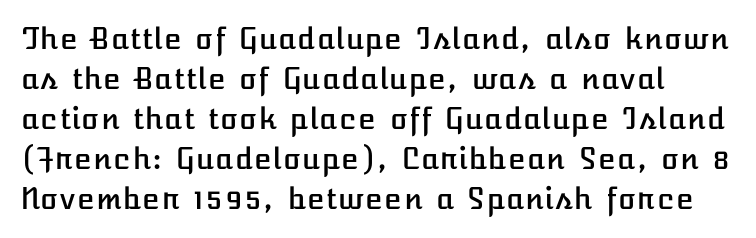
Q: Is the text italic (slanted)? A: No, it is upright.
Q: Is the text underlined? A: No.
Q: Is the spacing between letters normal or unusually wide? A: Normal.
Q: Is the spacing between lines tight, normal or loose? A: Normal.
Q: Width (condensed, normal, or wide)? A: Normal.
Q: Stroke contrast? A: Low.
Q: x-height? A: Medium.
